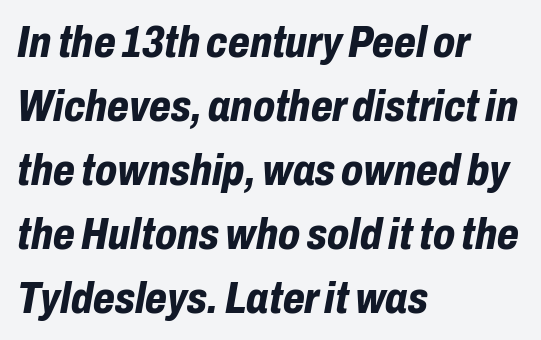
Observe the lean: these are italic letterforms. The zone under the glyphs is completely vacant. The setting favours the left margin, as ordinary paragraphs usually do. Its strokes are broad and dark, the hallmark of bold type. The letters advance in unequal steps, a hallmark of proportional type. Words appear dense and cohesive because spacing is normal.
